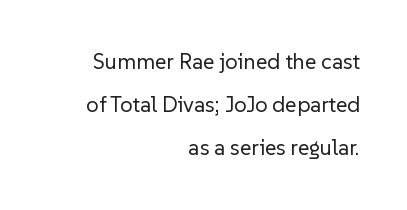
Q: Is the text bold? A: No.
Q: Is the text italic (slanted)? A: No, it is upright.
Q: Is the text underlined? A: No.
Q: How is the paragraph aligned? A: Right-aligned.
Q: Is the spacing between letters normal or unusually wide? A: Normal.
Q: Is the spacing between lines tight, normal or loose? A: Loose.
